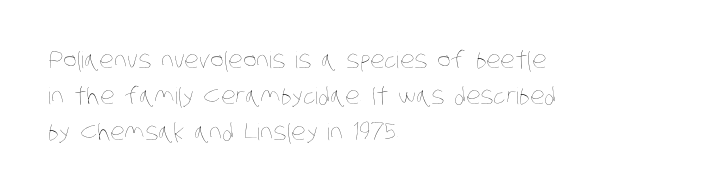
The image shows 23 px text type; set left-aligned, normal line spacing (1.56x), normal letter spacing, not underlined.
